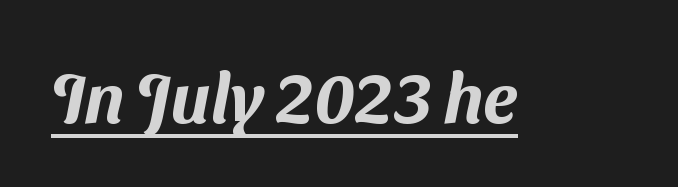
{"serif": "no", "width": "normal", "stroke_contrast": "medium", "x_height": "medium", "monospaced": "no", "underline": "yes", "letter_spacing": "normal", "letter_spacing_em": 0.0, "glyph_px": 70}
